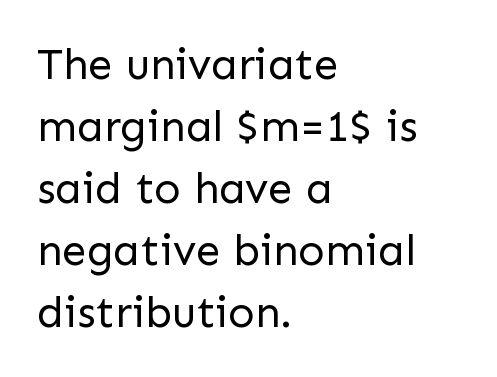
The image shows 44 px regular-weight sans-serif type, upright; set left-aligned, normal line spacing (1.41x), normal letter spacing, not underlined; low stroke contrast and a medium x-height.
